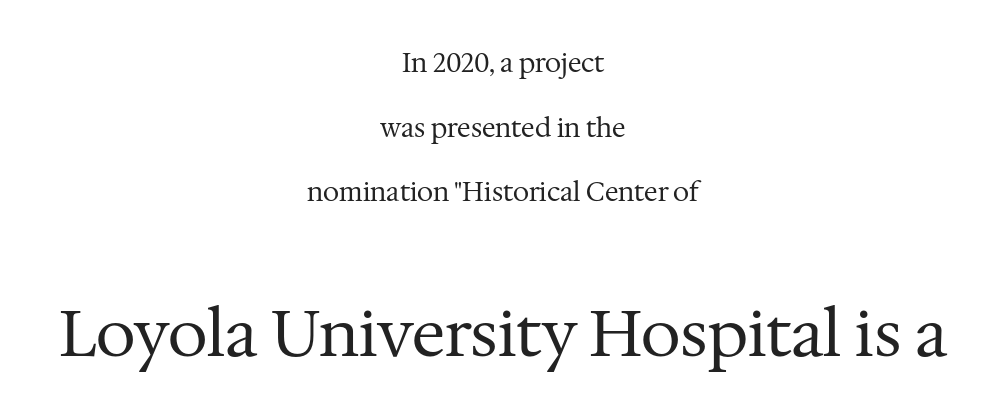
{"serif": "yes", "italic": "no", "bold": "no", "weight": "regular", "width": "normal", "stroke_contrast": "medium", "x_height": "medium", "monospaced": "no", "underline": "no", "align": "center", "line_spacing": "loose", "line_spacing_ratio": 2.49, "letter_spacing": "normal", "letter_spacing_em": 0.0, "larger_block": "second", "size_ratio": 2.46, "glyph_px": 64}
